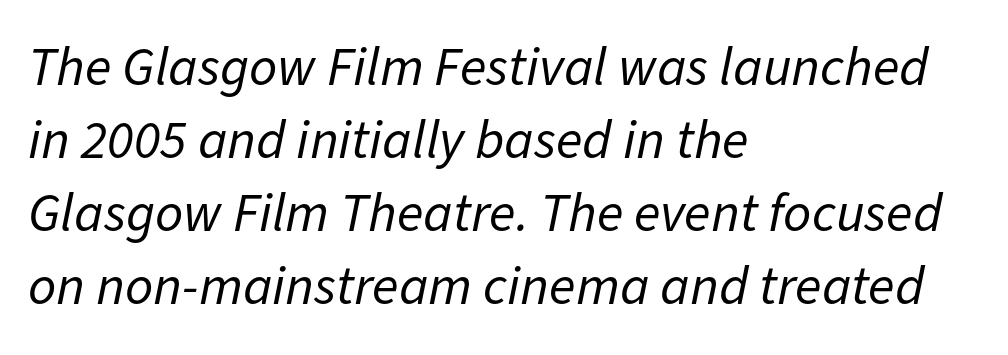
The image shows 55 px regular-weight type, italic (leaning right); set left-aligned, normal line spacing (1.33x), normal letter spacing, not underlined; low stroke contrast and a medium x-height.
